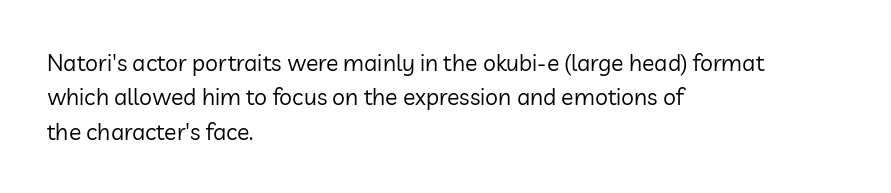
{"italic": "no", "bold": "no", "underline": "no", "align": "left", "line_spacing": "normal", "line_spacing_ratio": 1.49, "letter_spacing": "normal", "letter_spacing_em": 0.0, "glyph_px": 23}
